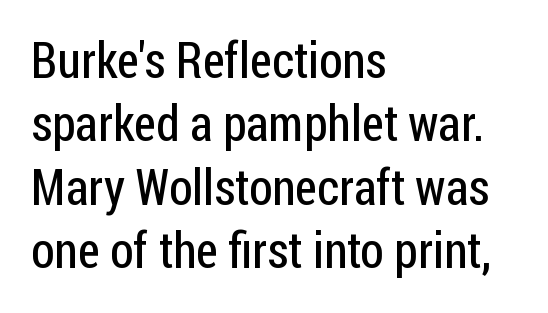
Looks like regular typesetting: each glyph gets only the width it needs. Only glyphs here, with clear space below each row. Summary of vertical rhythm: regular, with standard interline spacing. This sample uses plain, unmodified letter spacing. The letters carry no serifs — their stems end cleanly without finishing strokes. Characters remain perfectly vertical along every line.
